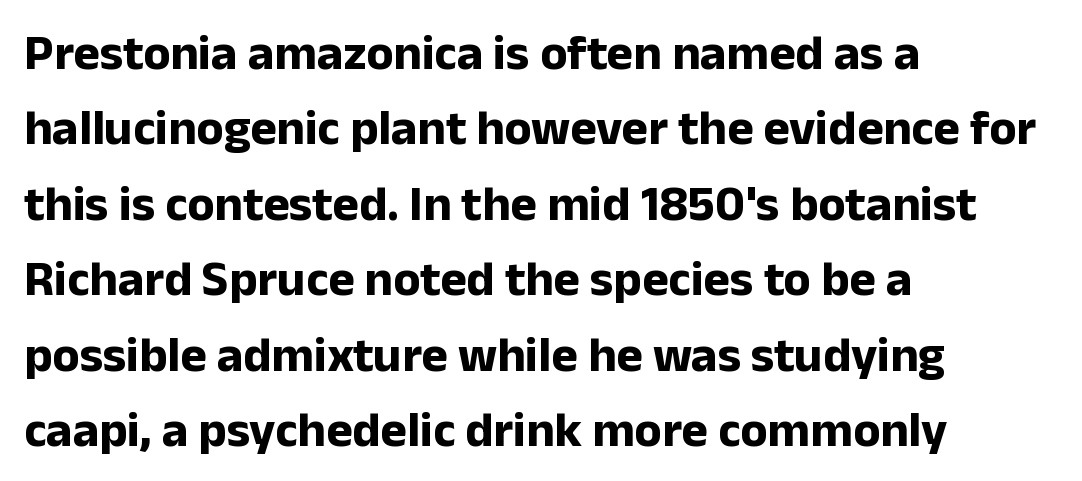
The image shows 50 px bold sans-serif type, upright; set left-aligned, normal line spacing (1.51x), normal letter spacing, not underlined; low stroke contrast and a medium x-height.
